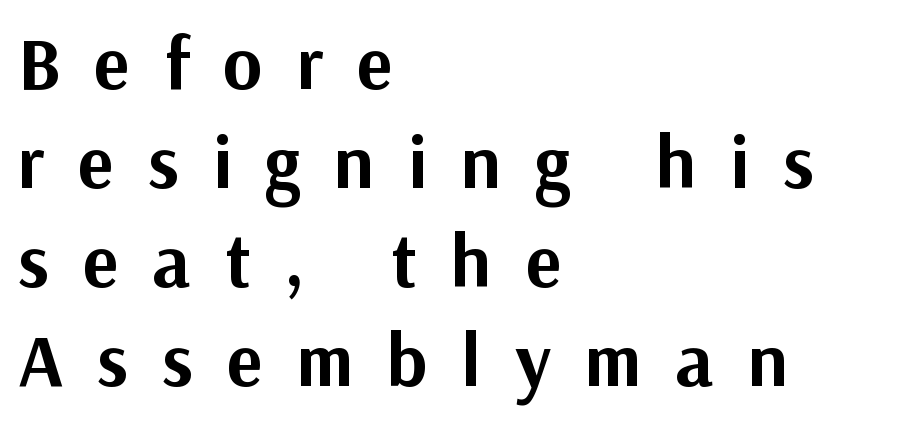
Whoever set this chose a conventional vertical rhythm. In CSS terms this would be text-align: left. Thick stems and heavy bowls — unmistakably bold. The words here are not underlined.
